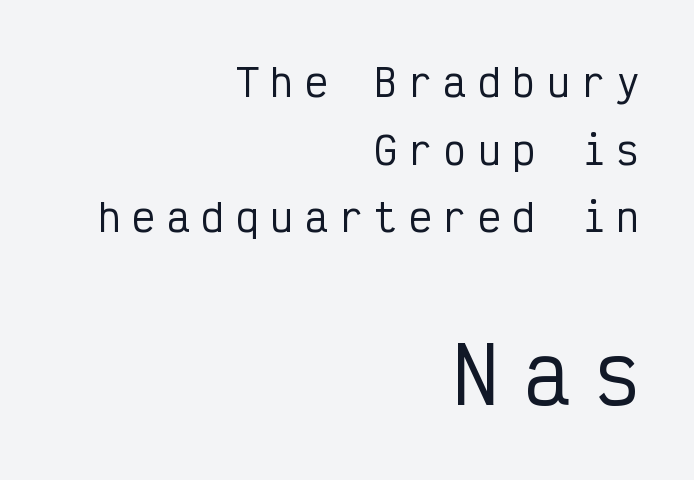
{"serif": "no", "italic": "no", "width": "condensed", "stroke_contrast": "low", "x_height": "medium", "monospaced": "yes", "underline": "no", "align": "right", "line_spacing_ratio": 1.78, "letter_spacing": "wide", "letter_spacing_em": 0.31, "larger_block": "second", "size_ratio": 2.03, "glyph_px": 77}
